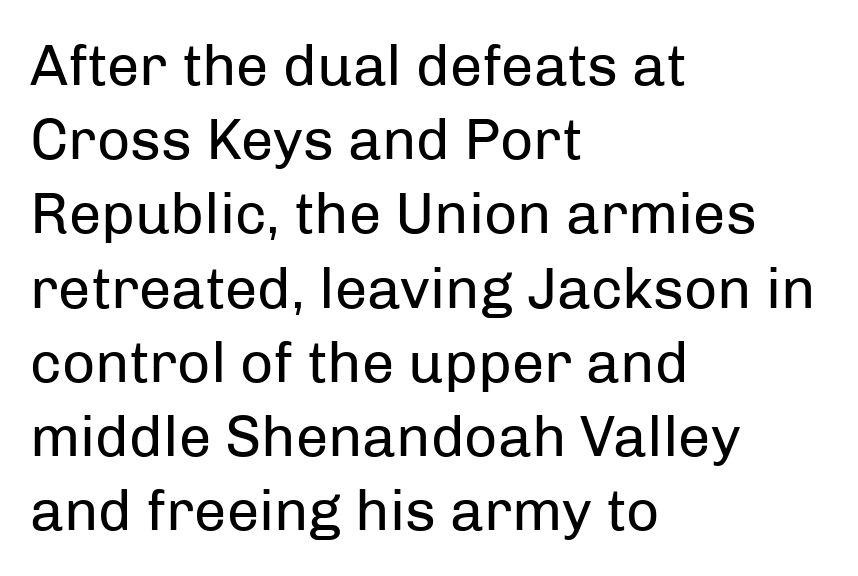
Compared with typical paragraphs, the rows here are spaced about the same. The line texture is even and compact thanks to regular tracking. Vertical strokes here are truly vertical. The passage shown is not underscored anywhere. Leftover space on each line is placed entirely after the last word. Each stroke keeps to a modest, everyday thickness or less.
